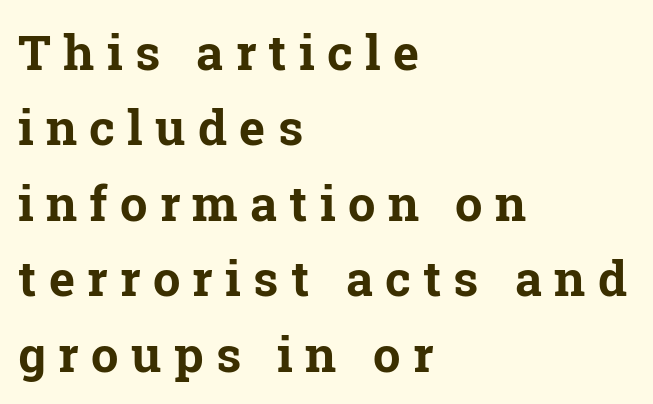
Q: Is the text bold? A: Yes.
Q: Is the text italic (slanted)? A: No, it is upright.
Q: Is the typeface a serif or a sans-serif typeface? A: Serif.
Q: Is the text underlined? A: No.
Q: How is the paragraph aligned? A: Left-aligned.
Q: Is the spacing between letters normal or unusually wide? A: Unusually wide.
Q: Is the spacing between lines tight, normal or loose? A: Normal.
Q: Width (condensed, normal, or wide)? A: Normal.
Q: Stroke contrast? A: Low.
Q: x-height? A: Medium.
Q: Monospaced? A: No.
